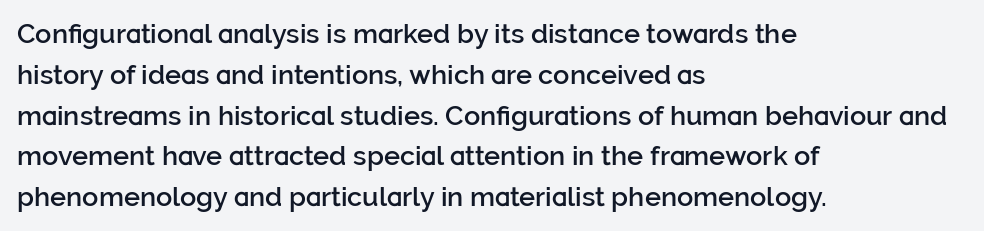
The image shows 27 px text type, upright; set left-aligned, normal line spacing (1.51x), normal letter spacing, not underlined.
